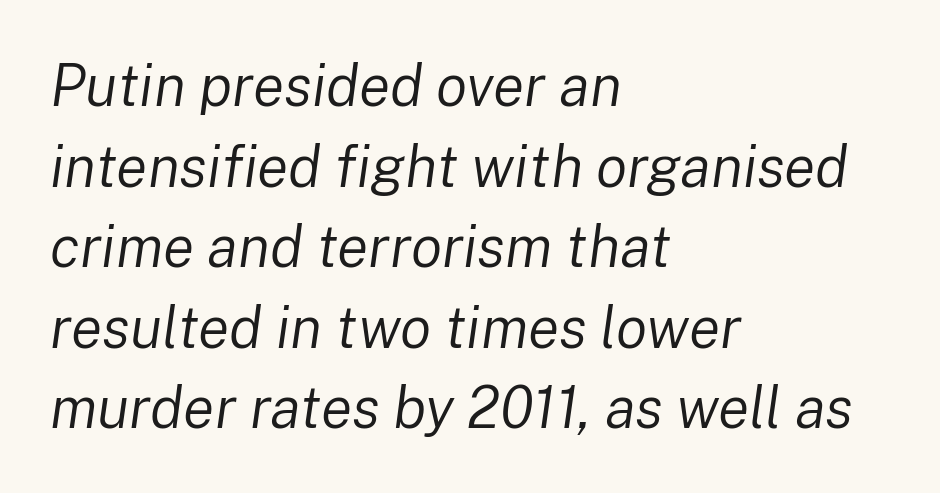
The image shows 58 px regular-weight type, italic (leaning right); set left-aligned, normal line spacing (1.39x), normal letter spacing, not underlined; low stroke contrast and a medium x-height.
